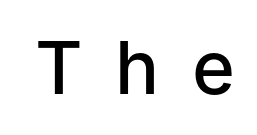
{"serif": "no", "italic": "no", "bold": "semi", "weight": "semibold", "width": "normal", "stroke_contrast": "low", "x_height": "medium", "monospaced": "no", "underline": "no", "letter_spacing": "wide", "letter_spacing_em": 0.47, "glyph_px": 73}
